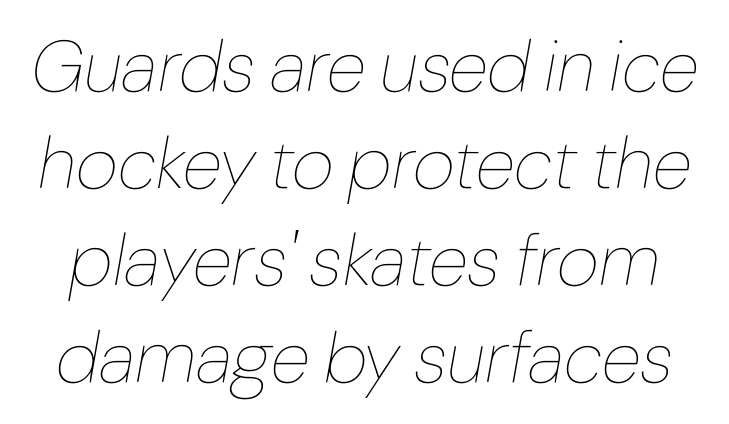
Q: Is the text bold? A: No.
Q: Is the text italic (slanted)? A: Yes, it leans right by about 10 degrees.
Q: Is the text underlined? A: No.
Q: Is the spacing between letters normal or unusually wide? A: Normal.
Q: Is the spacing between lines tight, normal or loose? A: Normal.
Q: Width (condensed, normal, or wide)? A: Normal.
Q: Stroke contrast? A: Low.
Q: x-height? A: Medium.
Q: Monospaced? A: No.
